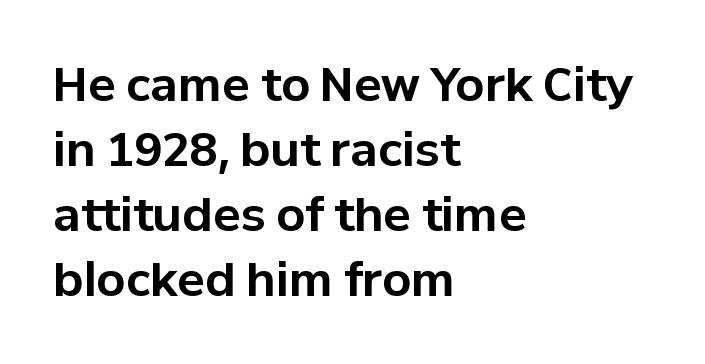
Q: Is the text bold? A: Yes.
Q: Is the text italic (slanted)? A: No, it is upright.
Q: Is the typeface a serif or a sans-serif typeface? A: Sans-serif.
Q: Is the text underlined? A: No.
Q: How is the paragraph aligned? A: Left-aligned.
Q: Is the spacing between letters normal or unusually wide? A: Normal.
Q: Is the spacing between lines tight, normal or loose? A: Normal.
Q: Width (condensed, normal, or wide)? A: Normal.
Q: Stroke contrast? A: Low.
Q: x-height? A: Medium.
Q: Monospaced? A: No.
